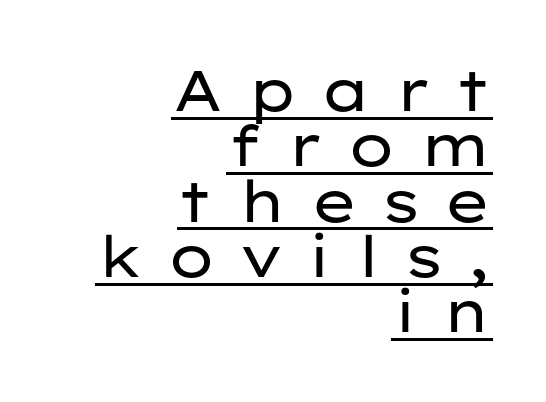
Q: Is the text bold? A: No.
Q: Is the text italic (slanted)? A: No, it is upright.
Q: Is the typeface a serif or a sans-serif typeface? A: Sans-serif.
Q: Is the text underlined? A: Yes.
Q: How is the paragraph aligned? A: Right-aligned.
Q: Is the spacing between letters normal or unusually wide? A: Unusually wide.
Q: Is the spacing between lines tight, normal or loose? A: Tight.
Q: Width (condensed, normal, or wide)? A: Wide.
Q: Stroke contrast? A: Low.
Q: x-height? A: Medium.
Q: Monospaced? A: No.
